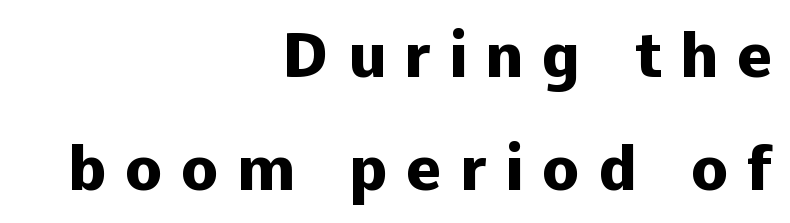
Q: Is the text bold? A: Yes.
Q: Is the text italic (slanted)? A: No, it is upright.
Q: Is the typeface a serif or a sans-serif typeface? A: Sans-serif.
Q: Is the text underlined? A: No.
Q: How is the paragraph aligned? A: Right-aligned.
Q: Is the spacing between letters normal or unusually wide? A: Unusually wide.
Q: Width (condensed, normal, or wide)? A: Normal.
Q: Stroke contrast? A: Low.
Q: x-height? A: Medium.
Q: Monospaced? A: No.
